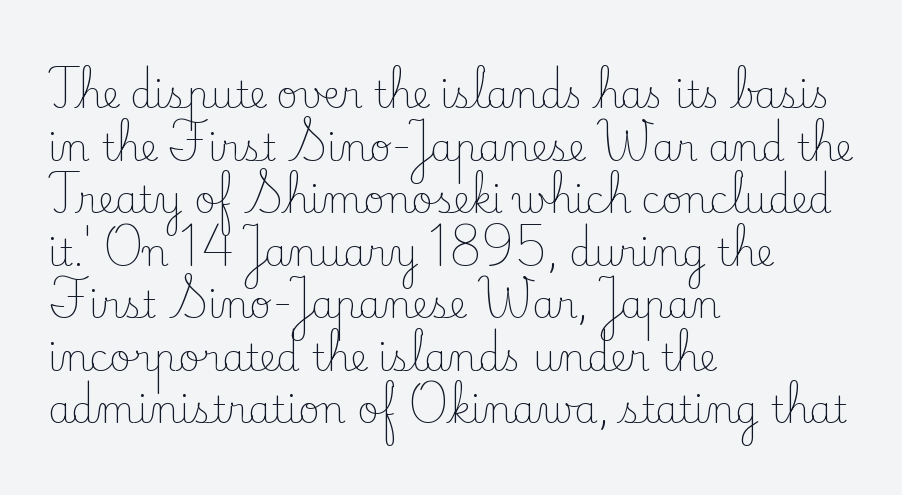
The image shows 37 px light serif type, upright; set left-aligned, normal line spacing (1.42x), normal letter spacing, not underlined; low stroke contrast and a small x-height.
